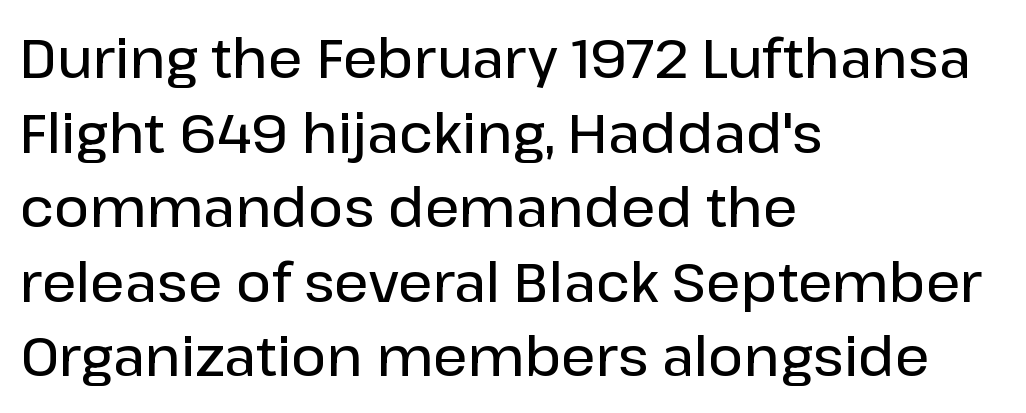
Q: Is the text bold? A: Semi-bold.
Q: Is the text italic (slanted)? A: No, it is upright.
Q: Is the typeface a serif or a sans-serif typeface? A: Sans-serif.
Q: Is the text underlined? A: No.
Q: How is the paragraph aligned? A: Left-aligned.
Q: Is the spacing between letters normal or unusually wide? A: Normal.
Q: Is the spacing between lines tight, normal or loose? A: Normal.
Q: Width (condensed, normal, or wide)? A: Normal.
Q: Stroke contrast? A: Low.
Q: x-height? A: Medium.
Q: Monospaced? A: No.
